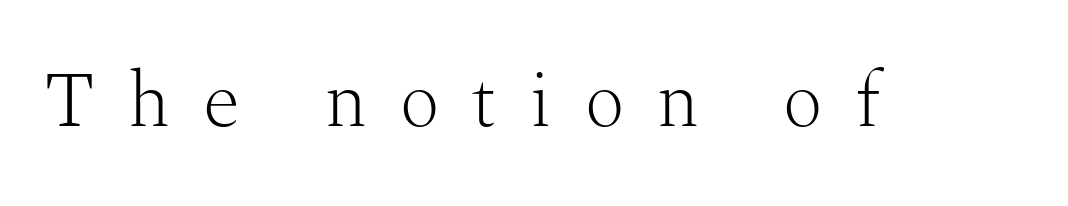
The rendering uses natural spacing where letterforms have individual widths. The glyphs are unaccompanied by any horizontal stroke below them. Are there feet on the stems? There are — it's a serif. The typography opts for an upright posture over an oblique one.
